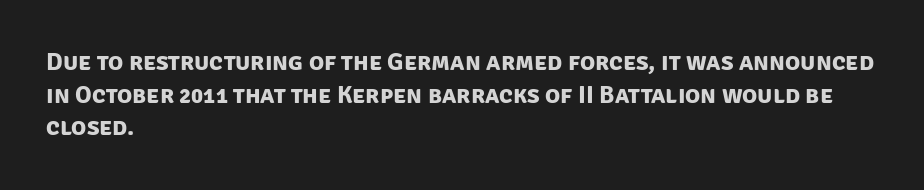
{"bold": "yes", "underline": "no", "align": "left", "line_spacing": "normal", "line_spacing_ratio": 1.31, "letter_spacing": "normal", "letter_spacing_em": 0.0, "glyph_px": 25}
